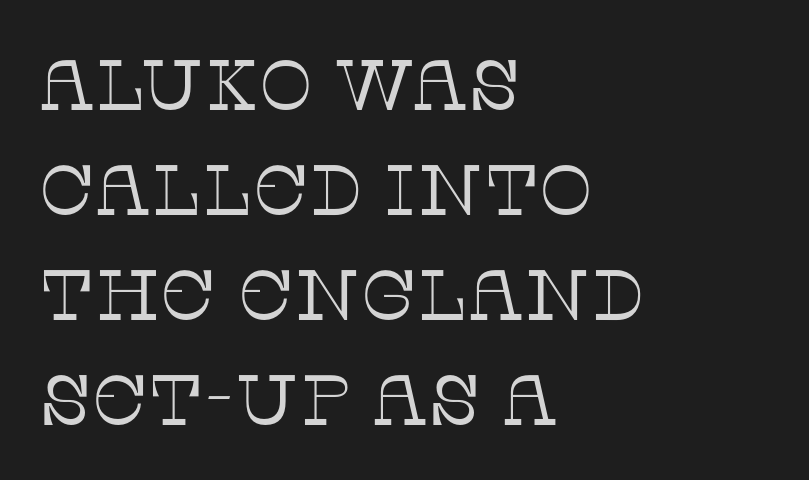
Q: Is the text bold? A: No.
Q: Is the text italic (slanted)? A: No, it is upright.
Q: Is the typeface a serif or a sans-serif typeface? A: Serif.
Q: Is the text underlined? A: No.
Q: How is the paragraph aligned? A: Left-aligned.
Q: Is the spacing between letters normal or unusually wide? A: Normal.
Q: Is the spacing between lines tight, normal or loose? A: Normal.
Q: Width (condensed, normal, or wide)? A: Normal.
Q: Stroke contrast? A: Low.
Q: x-height? A: Large.
Q: Monospaced? A: No.
